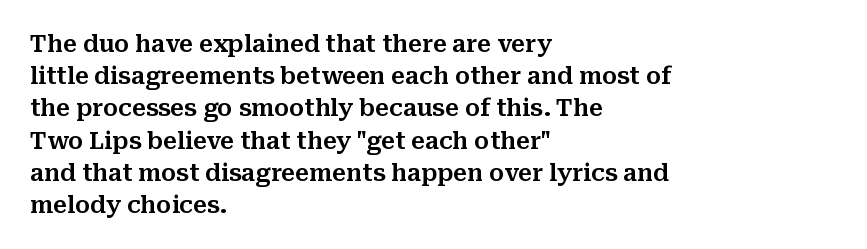
Does the leading feel generous? No, just average. The paragraph shown leans on its left margin. The string is rendered with underlining switched off. Here the glyphs are tracked normally, forming tight word shapes. The font's upright variant was chosen for this text.
